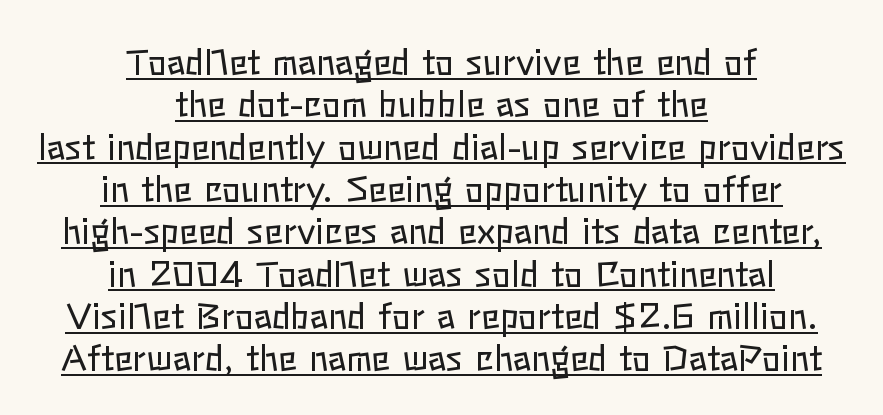
Notice how the stems are strictly vertical — no italics here. Like a heading marked for emphasis, these lines bear an underscore. Look at the tracking — it's just the regular setting, nothing added. If you folded the block vertically in half, each line would mirror itself in length. Stroke thickness stays within the range of a standard reading face or lighter. This sample has the flowing, uneven cadence of proportional lettering.
